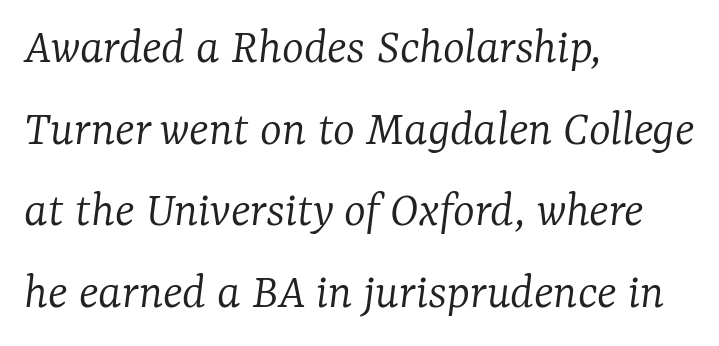
Does the lettering tilt? It does — this is italic. The letters look calm and open, with moderate or lighter stems. The rendering uses natural spacing where letterforms have individual widths. A classic flush-left, rag-right setting is used for this passage. The rendering keeps characters at their native spacing.
